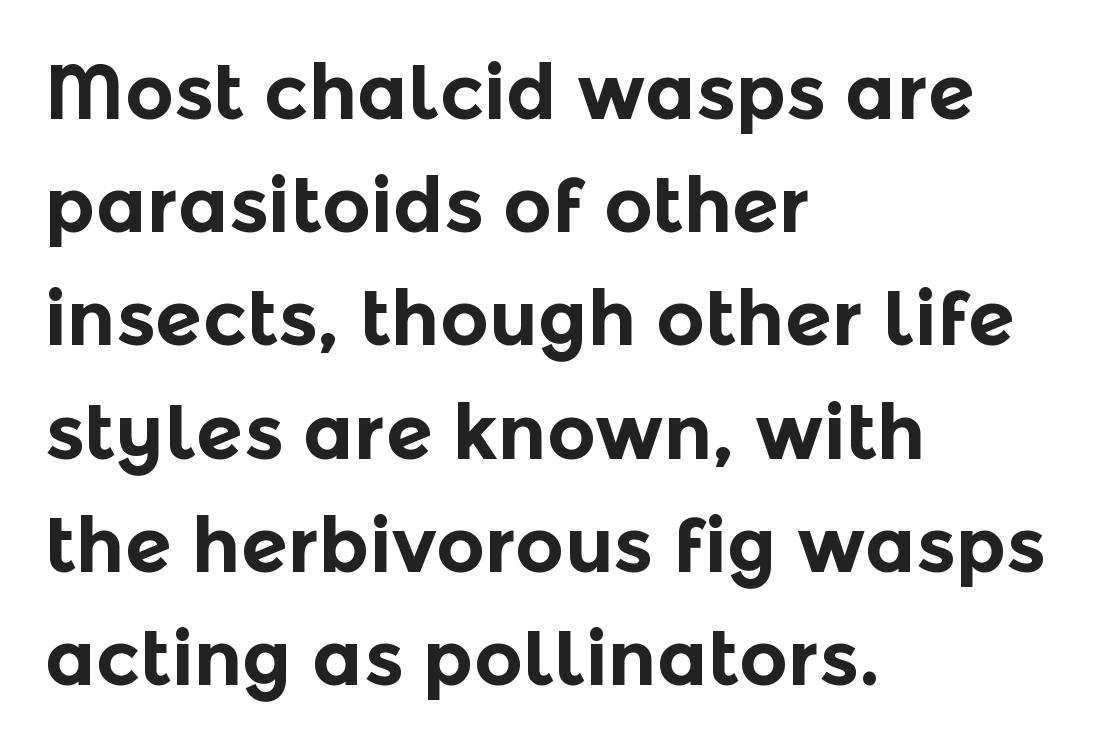
{"serif": "no", "italic": "no", "bold": "yes", "weight": "bold", "width": "normal", "x_height": "medium", "monospaced": "no", "underline": "no", "align": "left", "line_spacing": "normal", "line_spacing_ratio": 1.49, "letter_spacing": "normal", "letter_spacing_em": 0.0, "glyph_px": 76}
